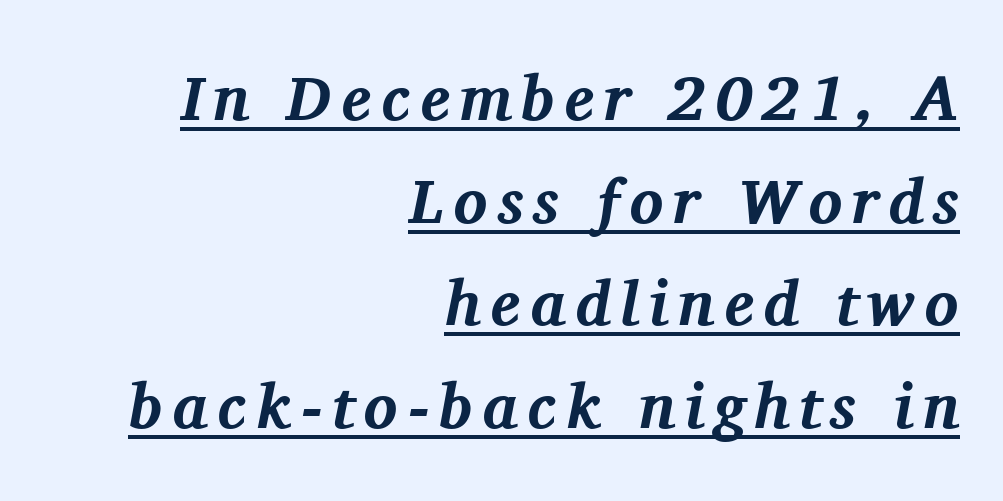
What kind of face is this? One with serifs. An italicized treatment has been applied to the whole sample. The font is running at its bold setting. These lines are rendered in a variable-pitch font.
